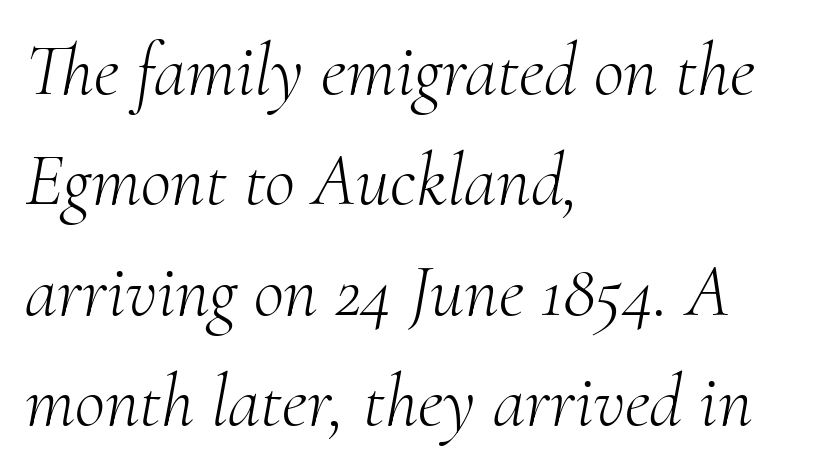
{"serif": "yes", "italic": "yes", "lean": "right", "slant_degrees": 10, "bold": "no", "weight": "light", "width": "normal", "stroke_contrast": "medium", "x_height": "small", "monospaced": "no", "underline": "no", "align": "left", "line_spacing": "normal", "line_spacing_ratio": 1.49, "letter_spacing": "normal", "letter_spacing_em": 0.0, "glyph_px": 74}
